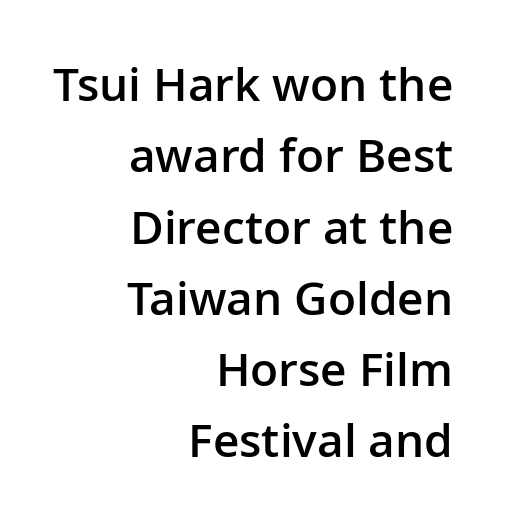
The image shows 46 px semibold sans-serif type, upright; set right-aligned, normal line spacing (1.55x), normal letter spacing, not underlined; low stroke contrast and a medium x-height.
